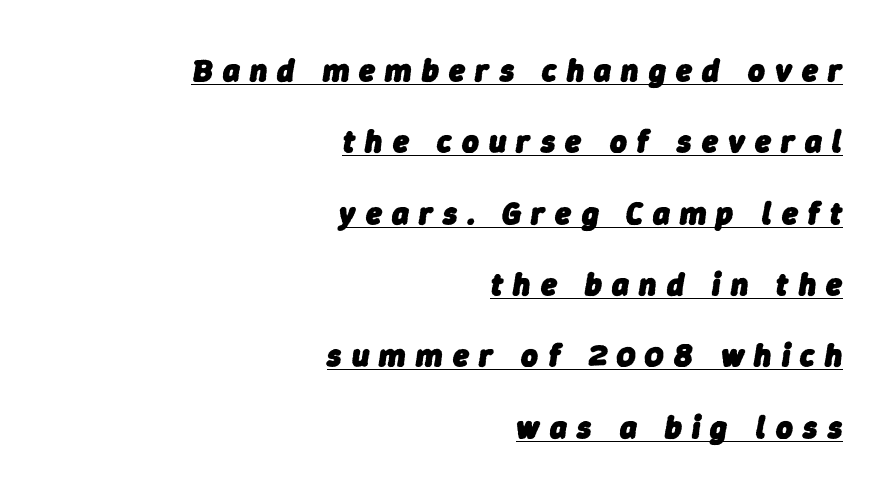
Descenders here cross a horizontal rule under the line. Line endings align vertically; line beginnings do not. You could not count columns in this text — the font is proportionally spaced. Does extra space separate the letters? Yes, quite a lot of it. Vertical spacing — loose. The characters look thick and weighty, a clear bold.
